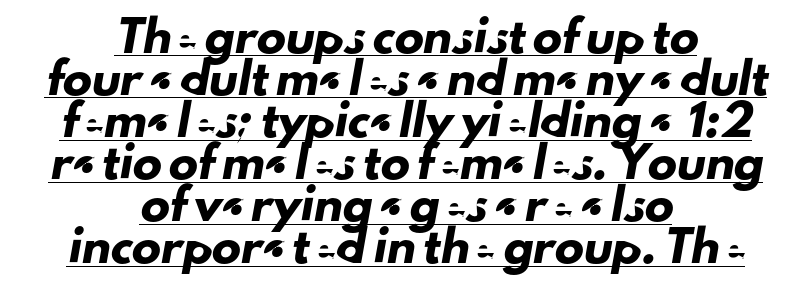
{"serif": "no", "width": "normal", "stroke_contrast": "low", "x_height": "small", "monospaced": "no", "underline": "yes", "align": "center", "line_spacing": "normal", "line_spacing_ratio": 1.45, "letter_spacing": "normal", "letter_spacing_em": 0.0, "glyph_px": 29}
